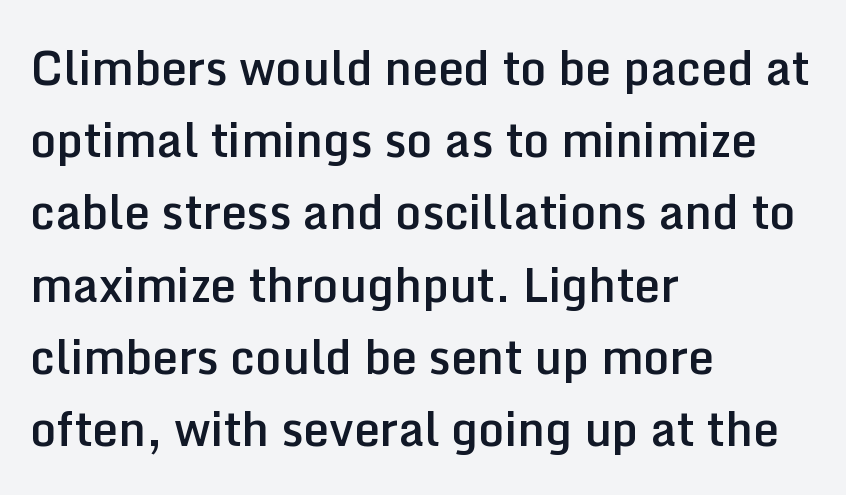
The lines are quadded left. A typesetter would call this proportional, since set widths differ per character. Glyph-to-glyph distance matches everyday printed text. The face used here is a sans, in the tradition of grotesques and geometrics. The vertical gap from one line to the next is medium.
